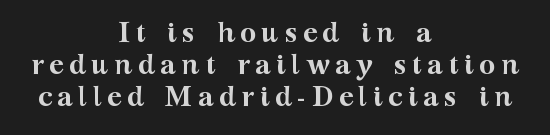
{"serif": "yes", "italic": "no", "bold": "yes", "weight": "semibold", "width": "wide", "stroke_contrast": "medium", "x_height": "medium", "monospaced": "no", "underline": "no", "align": "center", "line_spacing": "tight", "line_spacing_ratio": 1.15, "glyph_px": 28}
